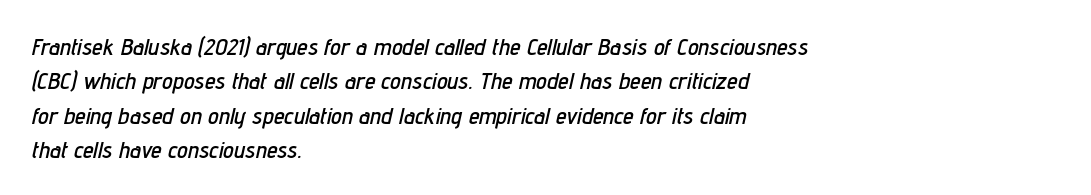
Q: Is the text italic (slanted)? A: Yes, it leans right by about 12 degrees.
Q: Is the text underlined? A: No.
Q: How is the paragraph aligned? A: Left-aligned.
Q: Is the spacing between letters normal or unusually wide? A: Normal.
Q: Is the spacing between lines tight, normal or loose? A: Normal.
